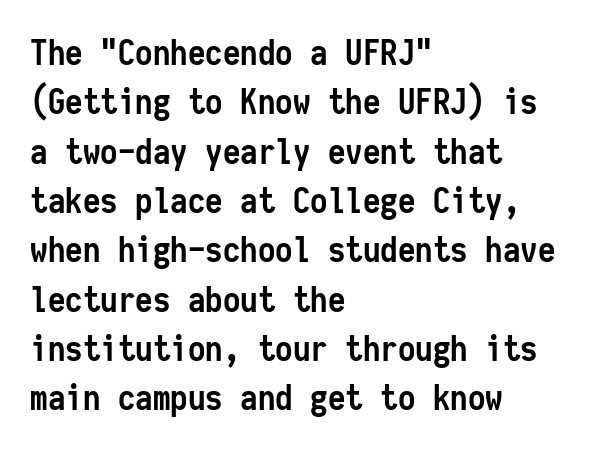
The image shows 35 px semibold, condensed sans-serif type, upright, monospaced; set left-aligned, normal line spacing (1.41x), normal letter spacing, not underlined; low stroke contrast and a medium x-height.
